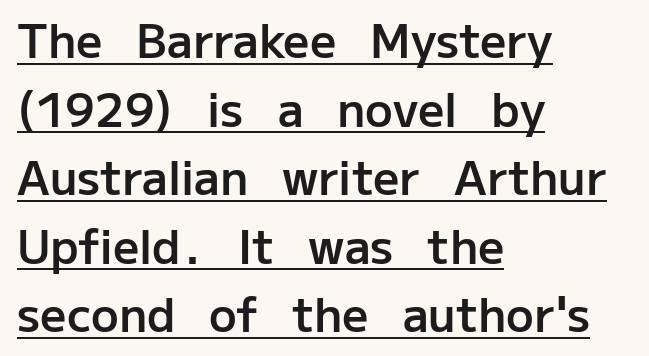
Do the letters lean? They stand straight. Is there much room between lines? A standard amount, neither cramped nor airy. These lines stack with their left ends in a neat column. Weight check: semibold — heavier than regular, not quite bold. The type is set solid horizontally, with unmodified tracking.
